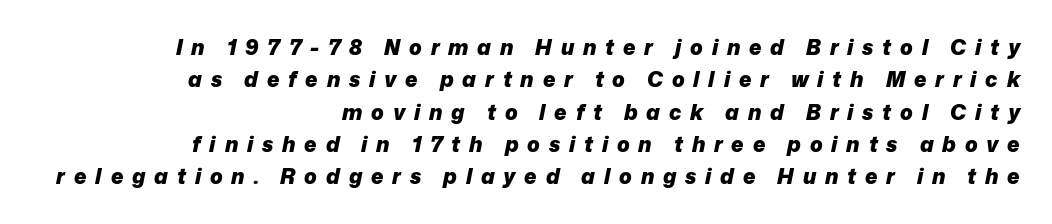
Is the type bold? Yes — the strokes are clearly thick and heavy. Unmarked baselines from the first word to the last. Rows of type keep a routine distance in the vertical direction. Looking at the ascenders, they clearly lean.
